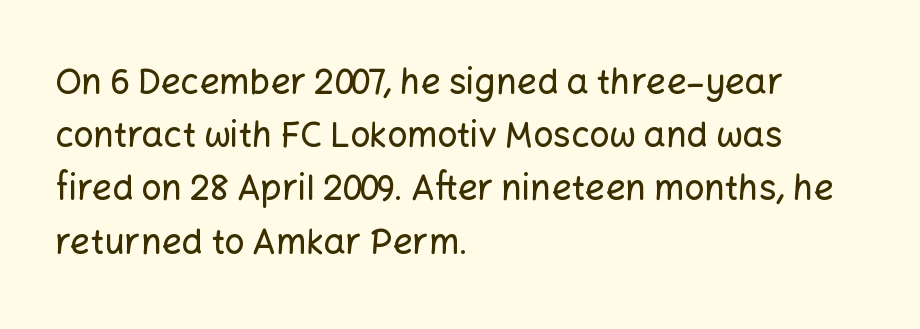
Successive baselines arrive at the customary interval. Stroke terminals: plain, sans-serif. Proportional: the letters do not fall into vertical columns. The line texture is even and compact thanks to regular tracking.
